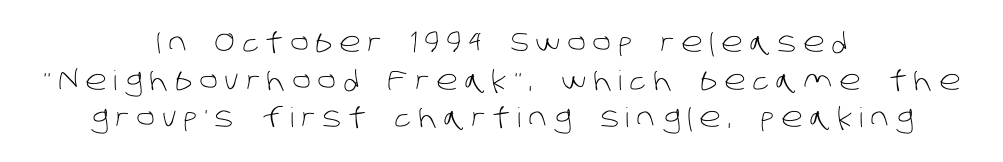
{"bold": "no", "underline": "no", "align": "center", "line_spacing": "normal", "line_spacing_ratio": 1.39, "letter_spacing": "wide", "letter_spacing_em": 0.26, "glyph_px": 27}
